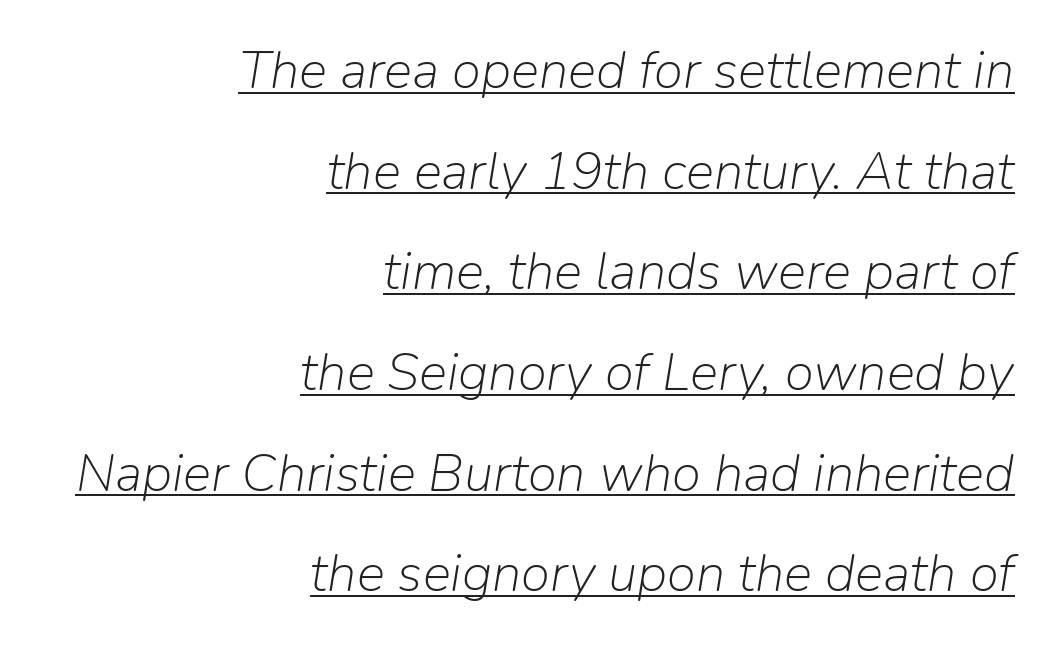
Here the designer chose a conventional face with non-uniform glyph widths. The rendering applies a slant to the glyphs. Is there an underline? Yes — a line sits under the letters. In terms of letterspacing, this is plain default setting. The strokes are not fattened; the text isn't bold.
